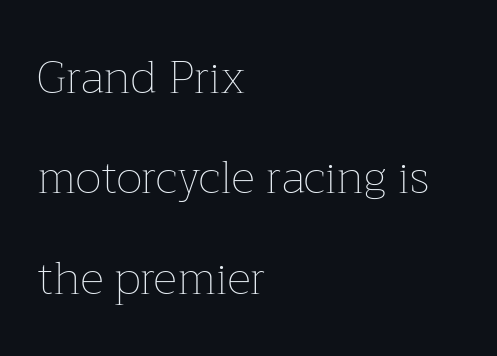
{"italic": "no", "bold": "no", "weight": "thin", "width": "normal", "stroke_contrast": "low", "x_height": "medium", "monospaced": "no", "underline": "no", "align": "left", "line_spacing": "loose", "line_spacing_ratio": 2.18, "letter_spacing": "normal", "letter_spacing_em": 0.0, "glyph_px": 46}
